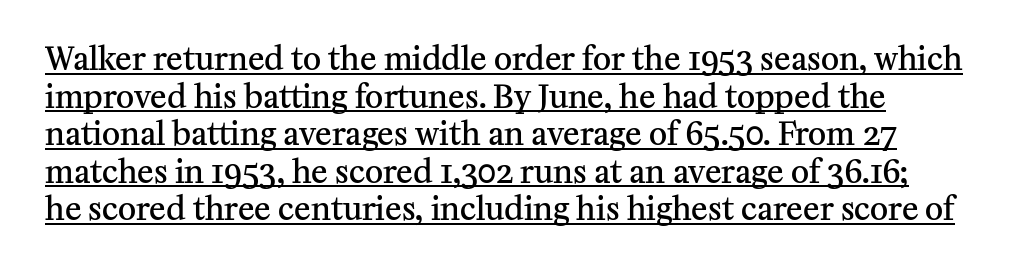
This rendering employs a face with finishing strokes, i.e., a serif. How heavy is the stroke? Medium-heavy — a semibold, shy of bold. Students, observe the line beneath the letters — that is underlining. This sample has the flowing, uneven cadence of proportional lettering.
